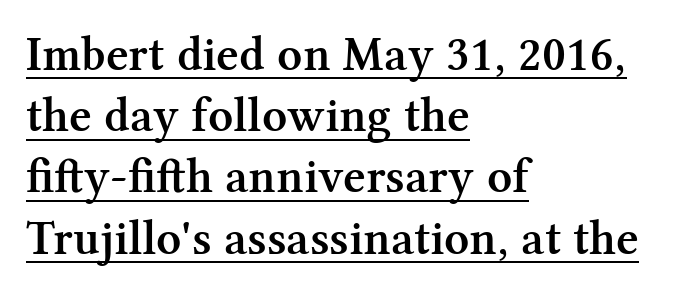
Q: Is the text bold? A: Semi-bold.
Q: Is the text italic (slanted)? A: No, it is upright.
Q: Is the typeface a serif or a sans-serif typeface? A: Serif.
Q: Is the text underlined? A: Yes.
Q: How is the paragraph aligned? A: Left-aligned.
Q: Is the spacing between letters normal or unusually wide? A: Normal.
Q: Is the spacing between lines tight, normal or loose? A: Normal.
Q: Width (condensed, normal, or wide)? A: Normal.
Q: Stroke contrast? A: Medium.
Q: x-height? A: Medium.
Q: Monospaced? A: No.
